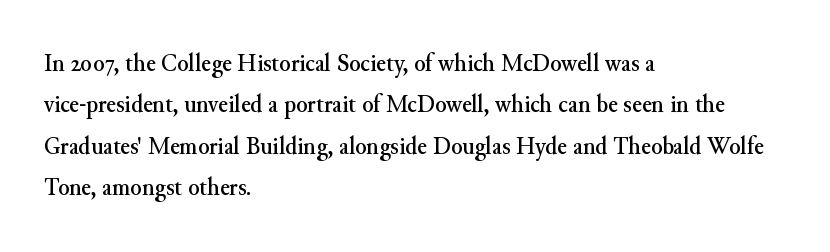
Q: Is the text italic (slanted)? A: No, it is upright.
Q: Is the text underlined? A: No.
Q: How is the paragraph aligned? A: Left-aligned.
Q: Is the spacing between letters normal or unusually wide? A: Normal.
Q: Is the spacing between lines tight, normal or loose? A: Normal.
